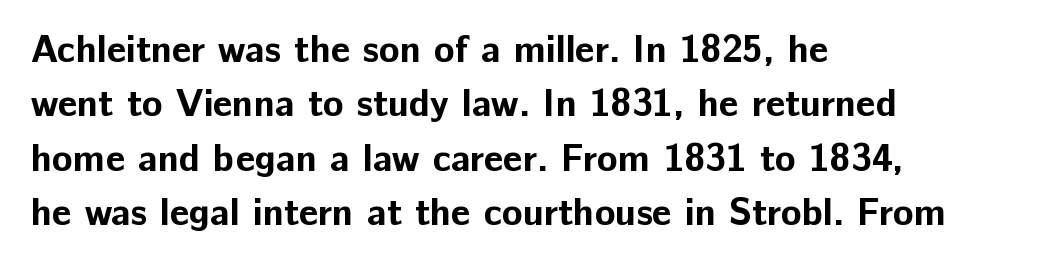
Note the varied advance widths — an 'i' is clearly narrower than an 'm'. The passage is arranged the way most books set body copy — flush left. You can tell from the bare stems that sans-serif type was used. Characters remain perfectly vertical along every line.
